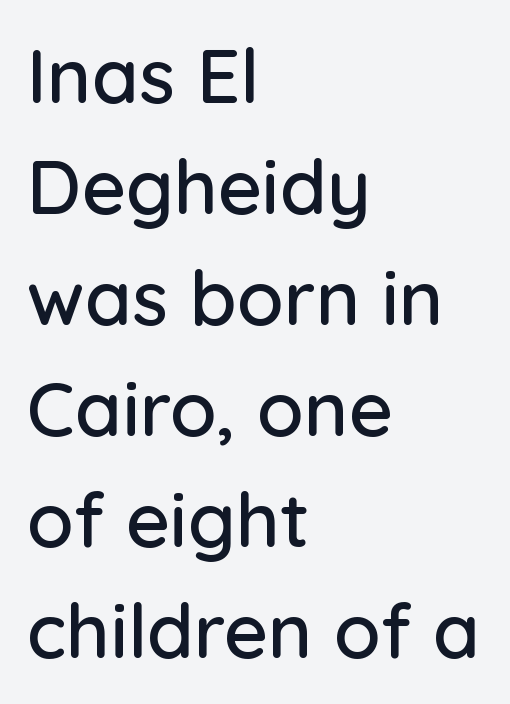
Q: Is the text italic (slanted)? A: No, it is upright.
Q: Is the typeface a serif or a sans-serif typeface? A: Sans-serif.
Q: Is the text underlined? A: No.
Q: How is the paragraph aligned? A: Left-aligned.
Q: Is the spacing between letters normal or unusually wide? A: Normal.
Q: Is the spacing between lines tight, normal or loose? A: Normal.
Q: Width (condensed, normal, or wide)? A: Normal.
Q: Stroke contrast? A: Low.
Q: x-height? A: Medium.
Q: Monospaced? A: No.
